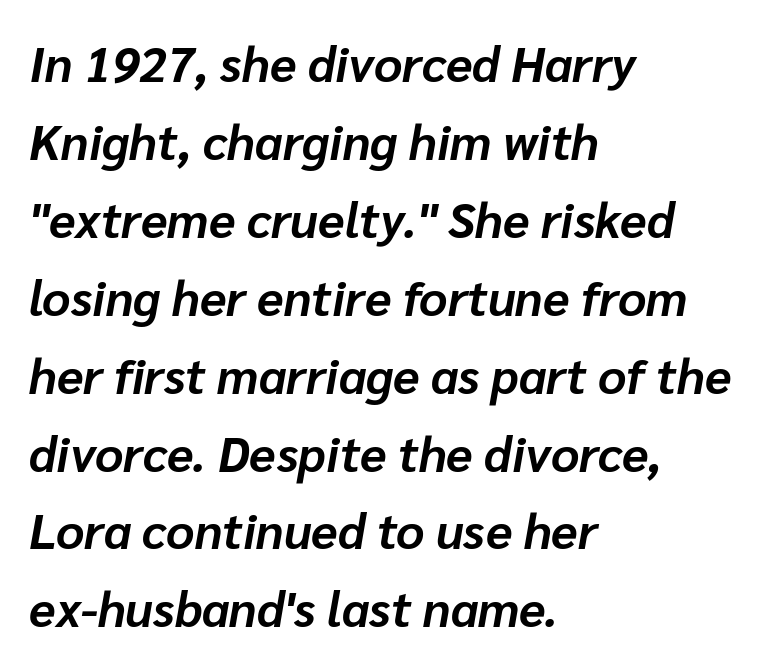
{"italic": "yes", "lean": "right", "slant_degrees": 10, "bold": "yes", "weight": "bold", "width": "normal", "stroke_contrast": "low", "x_height": "medium", "monospaced": "no", "underline": "no", "align": "left", "line_spacing": "normal", "line_spacing_ratio": 1.59, "letter_spacing": "normal", "letter_spacing_em": 0.0, "glyph_px": 49}
